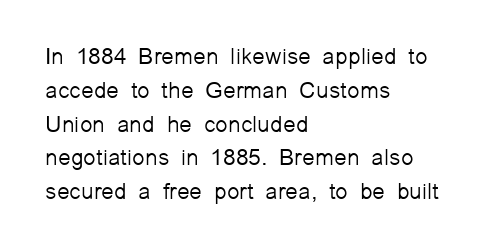
The image shows 23 px text type, upright; set left-aligned, normal line spacing (1.47x), normal letter spacing, not underlined.
